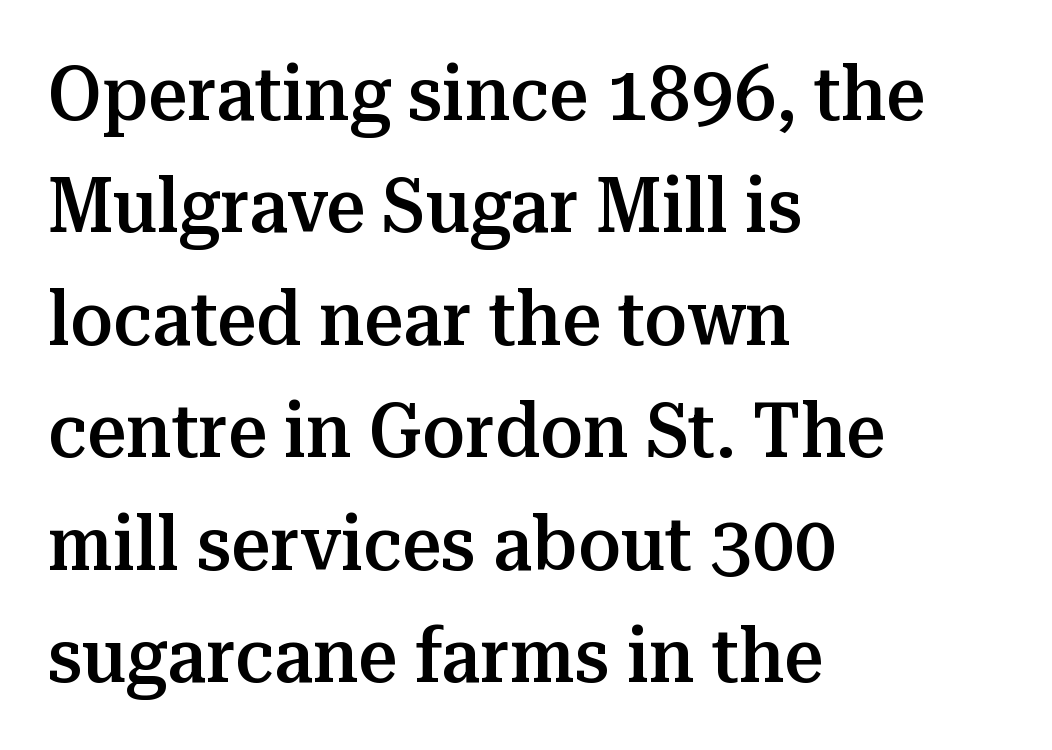
The image shows 77 px semibold serif type, upright; set left-aligned, normal line spacing (1.46x), normal letter spacing, not underlined; medium stroke contrast and a medium x-height.
